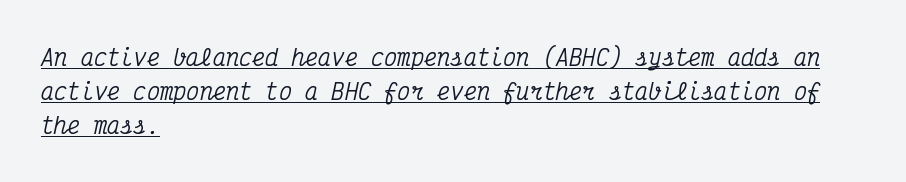
Caption: multi-line text, flush left, ragged right. The type is set solid horizontally, with unmodified tracking. The words here are underlined. Regular leading.
